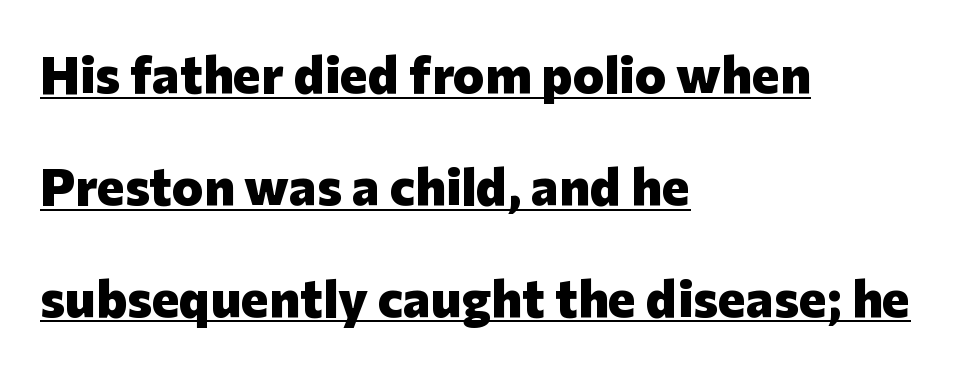
Posture: upright roman. The strokes are fattened all the way to bold. Notice how a bar underscores the lettering throughout. Rows of type keep a wide berth in the vertical direction. No extra tracking has been applied to these lines. Unlike a traditional serif, this face leaves its strokes unadorned.
